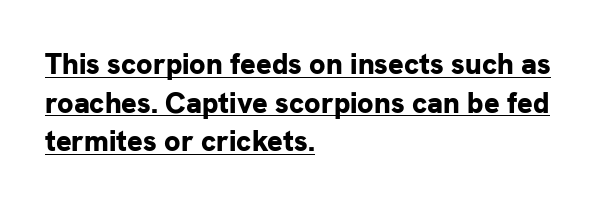
Observe the ordinary spacing: letters are neighbours, not strangers. The vertical gap from one line to the next is medium. In terms of posture, this sample is upright. The passage shown is typeset with a sans-serif family. A typographer would call this underscored text. Leftover space on each line is placed entirely after the last word.
